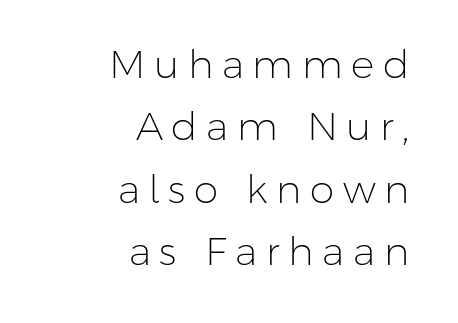
Q: Is the text bold? A: No.
Q: Is the text italic (slanted)? A: No, it is upright.
Q: Is the typeface a serif or a sans-serif typeface? A: Sans-serif.
Q: Is the text underlined? A: No.
Q: How is the paragraph aligned? A: Right-aligned.
Q: Is the spacing between letters normal or unusually wide? A: Unusually wide.
Q: Is the spacing between lines tight, normal or loose? A: Normal.
Q: Width (condensed, normal, or wide)? A: Normal.
Q: Stroke contrast? A: Low.
Q: x-height? A: Medium.
Q: Monospaced? A: No.
